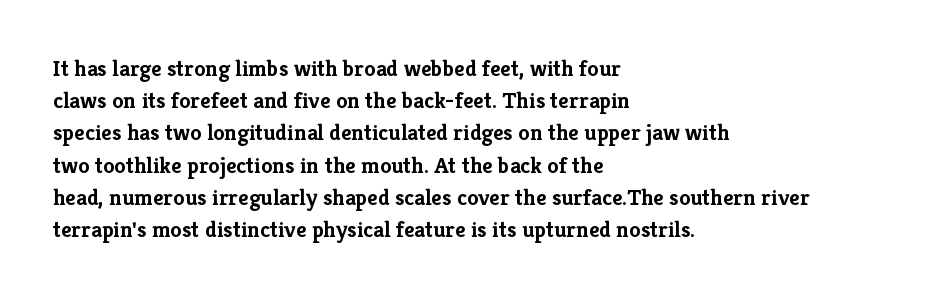
Teacher's note: observe the even left margin — that is flush-left alignment. Tracking here is standard; glyphs follow each other at the usual distance. Horizontal bands of white between lines are of average thickness. Is the type bold? Yes — the strokes are clearly thick and heavy. This is the regular roman posture of the typeface.
